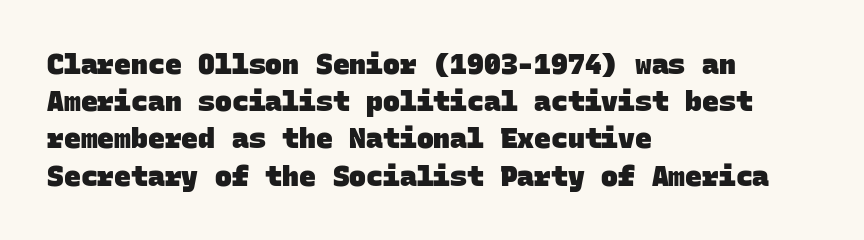
Think of a typewriter: that constant character pitch is what you see here. What kind of face is this? One without serifs — a sans. The letters sit at their default tracking, neither squeezed nor spread. Heavy-handed strokes throughout: this text is bold. Evenly set lines give the paragraph a standard silhouette. A bare baseline throughout the passage.
